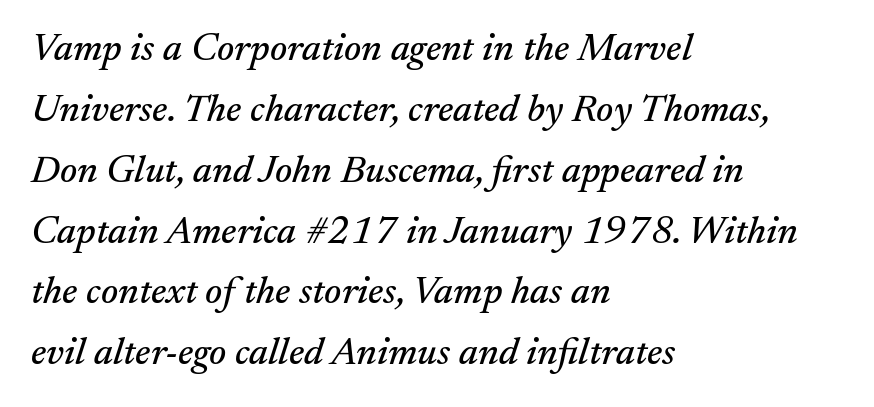
The typography opts for an oblique posture over an upright one. Notice how descenders clear the ascenders below comfortably — that's standard leading. Left-aligned paragraph, ragged on the right. Check under the words: just untouched page.
